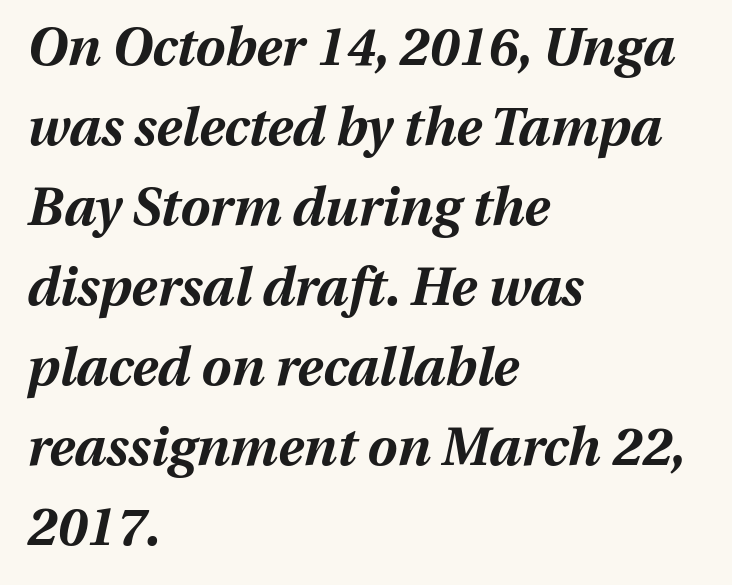
Q: Is the text bold? A: Yes.
Q: Is the text italic (slanted)? A: Yes, it leans right by about 13 degrees.
Q: Is the text underlined? A: No.
Q: How is the paragraph aligned? A: Left-aligned.
Q: Is the spacing between letters normal or unusually wide? A: Normal.
Q: Is the spacing between lines tight, normal or loose? A: Normal.
Q: Width (condensed, normal, or wide)? A: Normal.
Q: Stroke contrast? A: Medium.
Q: x-height? A: Medium.
Q: Monospaced? A: No.
